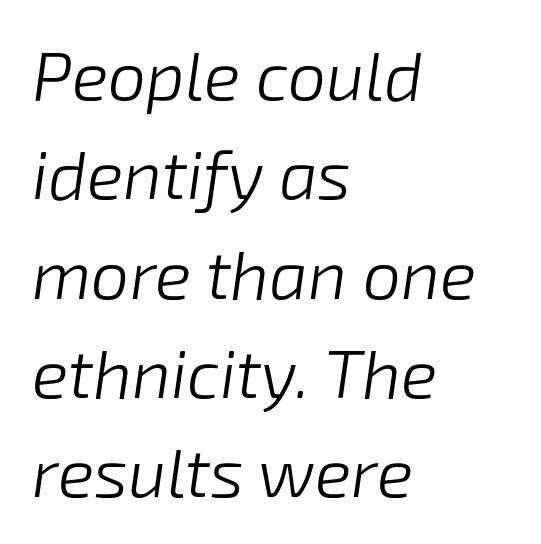
{"italic": "yes", "lean": "right", "slant_degrees": 8, "bold": "no", "weight": "light", "width": "normal", "stroke_contrast": "low", "x_height": "medium", "monospaced": "no", "underline": "no", "align": "left", "line_spacing": "normal", "line_spacing_ratio": 1.46, "letter_spacing": "normal", "letter_spacing_em": 0.0, "glyph_px": 68}
